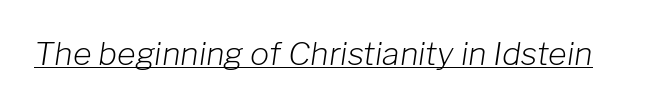
Q: Is the text bold? A: No.
Q: Is the text italic (slanted)? A: Yes, it leans right by about 8 degrees.
Q: Is the text underlined? A: Yes.
Q: Is the spacing between letters normal or unusually wide? A: Normal.
Q: Width (condensed, normal, or wide)? A: Normal.
Q: Stroke contrast? A: Low.
Q: x-height? A: Medium.
Q: Monospaced? A: No.
